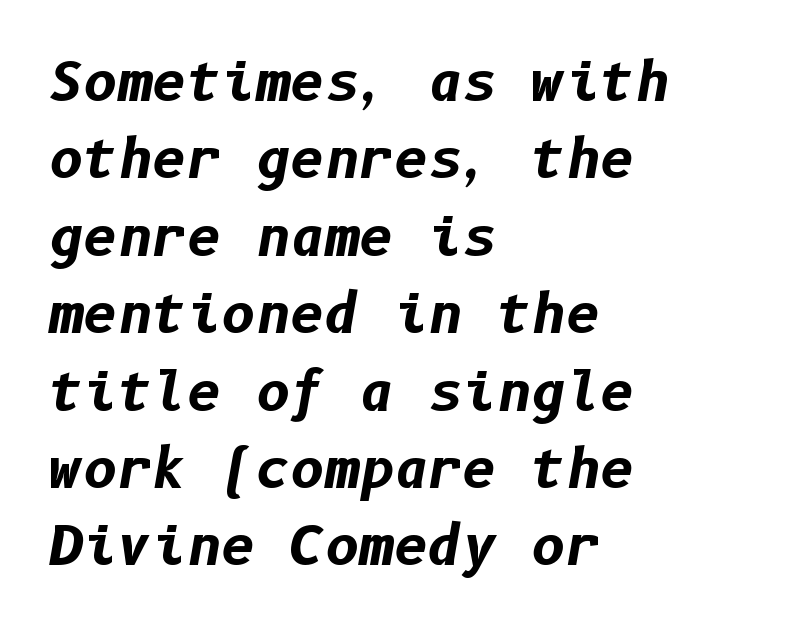
Q: Is the text bold? A: Yes.
Q: Is the text italic (slanted)? A: Yes, it leans right by about 10 degrees.
Q: Is the text underlined? A: No.
Q: How is the paragraph aligned? A: Left-aligned.
Q: Is the spacing between letters normal or unusually wide? A: Normal.
Q: Is the spacing between lines tight, normal or loose? A: Normal.
Q: Width (condensed, normal, or wide)? A: Normal.
Q: Stroke contrast? A: Low.
Q: x-height? A: Medium.
